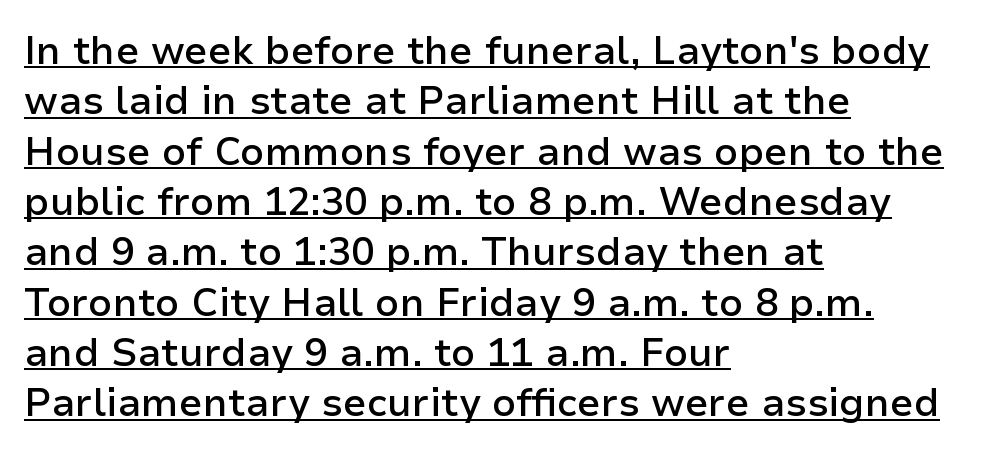
The image shows 39 px semibold sans-serif type, upright; set left-aligned, normal line spacing (1.29x), normal letter spacing, underlined; low stroke contrast and a medium x-height.
